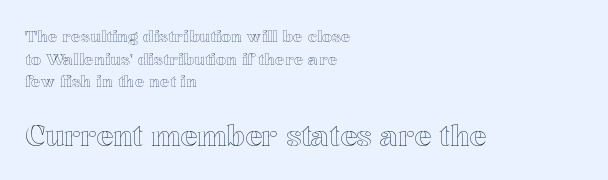
No word sits above an underline. Leading matches the norm, producing a regular column. In CSS terms this would be text-align: left. Characters follow at the spacing the type designer built in. A typesetter would call this proportional, since set widths differ per character. A student would notice the bottom passage is typeset larger than what precedes it.
